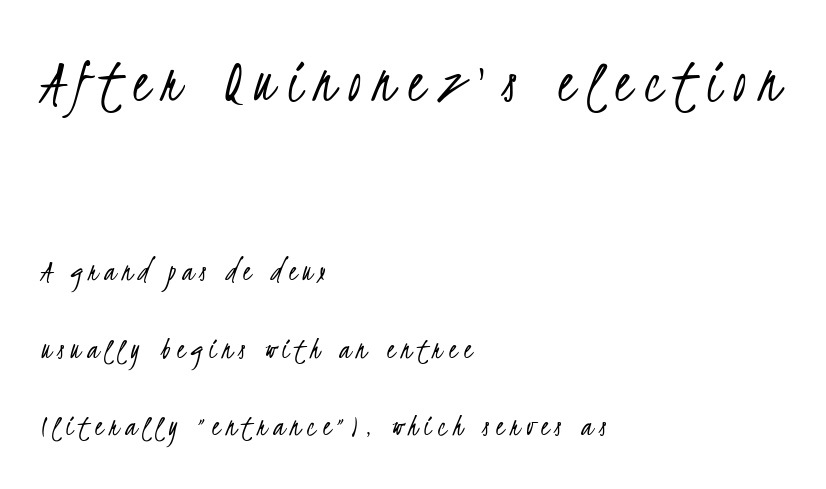
Stem width sits at or under what a default text font uses. Think of a printed novel: that variable character pitch is what you see here. No feet cap the strokes, marking this as sans-serif type. Typesetter's note — upper block bumped up in size, lower block left smaller.
